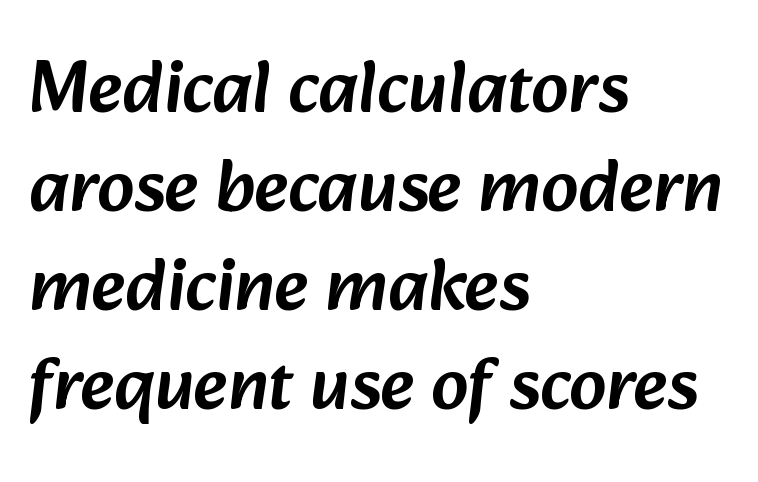
Typeset ragged right — the left edge is the straight one. Inter-character spacing is left at the font's built-in metrics. The gap between lines stays unmarked. The face used here is a sans, in the tradition of grotesques and geometrics. The block of text has a typical density, with ordinary space between rows.
